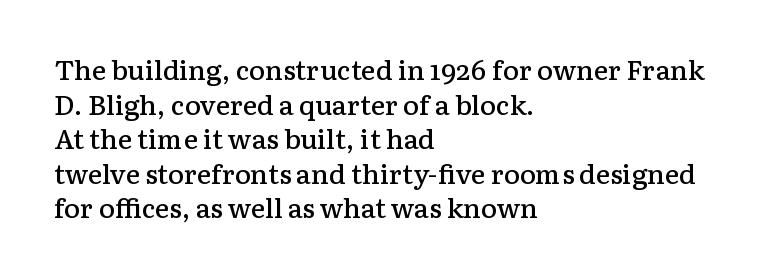
{"italic": "no", "bold": "semi", "underline": "no", "align": "left", "line_spacing": "normal", "line_spacing_ratio": 1.28, "letter_spacing": "normal", "letter_spacing_em": 0.0, "glyph_px": 27}
